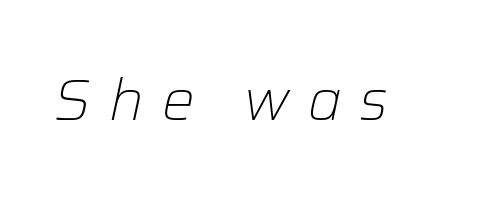
The image shows 58 px light type, italic (leaning right); set unusually wide letter spacing (+0.31 em), not underlined; low stroke contrast and a medium x-height.
